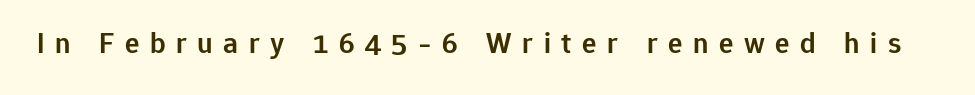
Q: Is the text bold? A: Semi-bold.
Q: Is the text italic (slanted)? A: No, it is upright.
Q: Is the typeface a serif or a sans-serif typeface? A: Sans-serif.
Q: Is the text underlined? A: No.
Q: Is the spacing between letters normal or unusually wide? A: Unusually wide.
Q: Width (condensed, normal, or wide)? A: Normal.
Q: Stroke contrast? A: Low.
Q: x-height? A: Medium.
Q: Monospaced? A: No.
